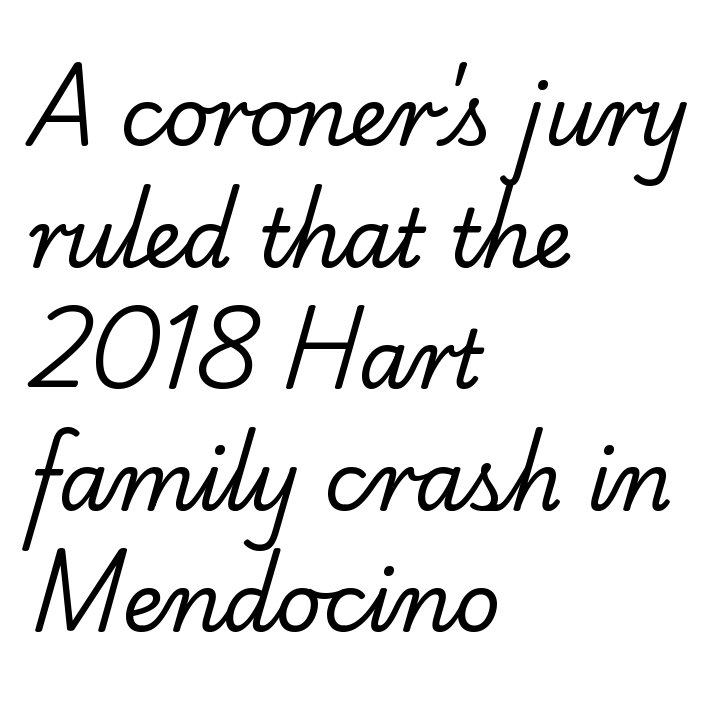
Q: Is the text bold? A: No.
Q: Is the text underlined? A: No.
Q: How is the paragraph aligned? A: Left-aligned.
Q: Is the spacing between letters normal or unusually wide? A: Normal.
Q: Is the spacing between lines tight, normal or loose? A: Normal.
Q: Width (condensed, normal, or wide)? A: Normal.
Q: Stroke contrast? A: Low.
Q: x-height? A: Small.
Q: Monospaced? A: No.
